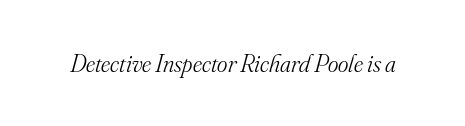
The image shows 25 px text type, italic (leaning right); set normal letter spacing, not underlined.
